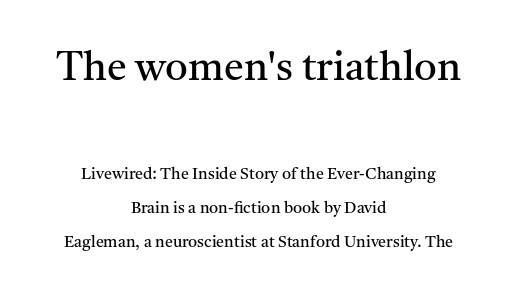
No letter is thick-stroked: the sample isn't bold. Looks like regular typesetting: each glyph gets only the width it needs. This rendering employs a face with finishing strokes, i.e., a serif. Is the letter spacing exaggerated? No — it looks like the ordinary default.
